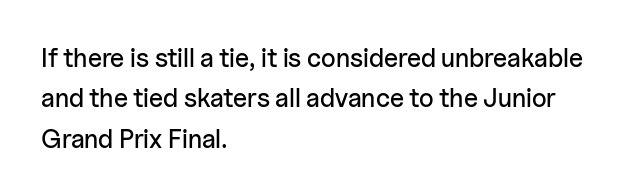
This rendering uses left alignment, leaving the right contour irregular. The vertical gap from one line to the next is medium. The space beneath each line is pristine and unruled. Does extra space separate the letters? No, they use regular spacing. Every character sits straight up, as roman type does.
